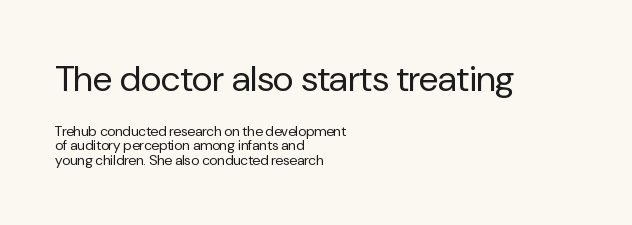
No heavy texture on the line: the type isn't bold. This rendering features lettering with no underline. Do the characters align in a grid? No, the font is proportional. Compare the two chunks: the upper has the greater cap height. Is this a sans? Yes — the strokes have no serifs. Tall strokes in this sample are plumb rather than angled.
